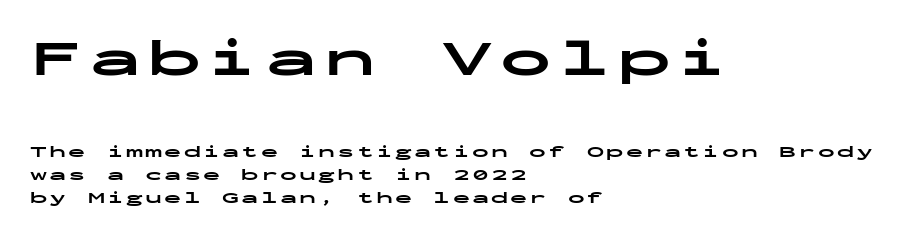
{"serif": "no", "italic": "no", "bold": "yes", "weight": "bold", "width": "wide", "stroke_contrast": "low", "x_height": "medium", "monospaced": "yes", "underline": "no", "align": "left", "line_spacing": "normal", "line_spacing_ratio": 1.35, "larger_block": "first", "size_ratio": 3.06, "glyph_px": 52}
